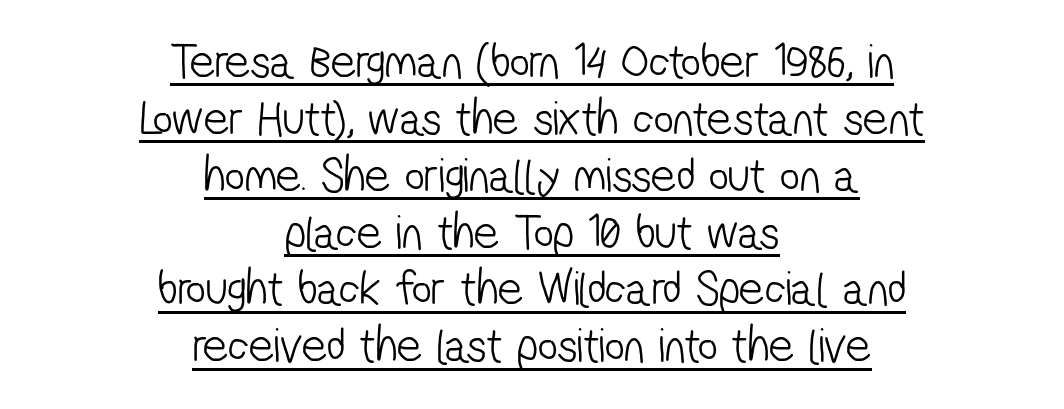
The rendering uses natural spacing where letterforms have individual widths. On a weight scale, this lands at 450 or below. This rendering leaves character spacing at its baseline value. Is this a sans? Yes — the strokes have no serifs. The typesetter chose a symmetrical, centered arrangement here. What decoration does the sample have? An underline.
